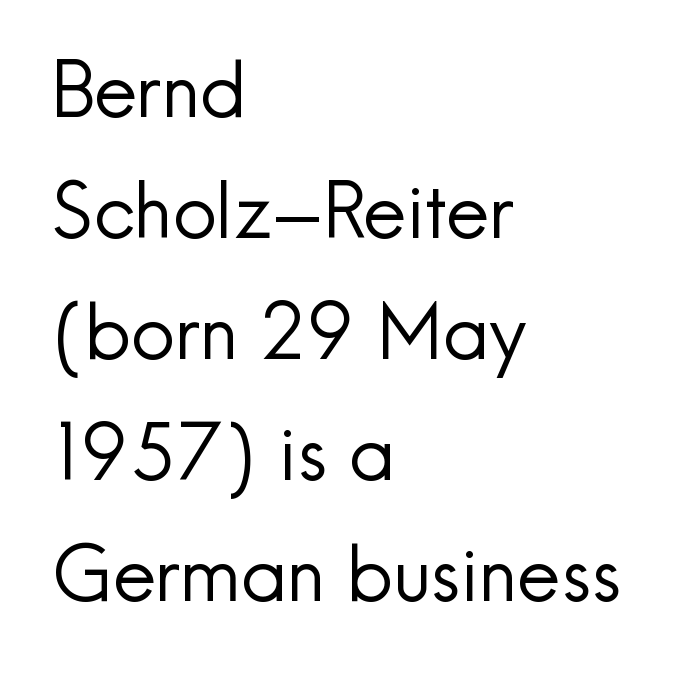
Q: Is the text bold? A: No.
Q: Is the text italic (slanted)? A: No, it is upright.
Q: Is the typeface a serif or a sans-serif typeface? A: Sans-serif.
Q: Is the text underlined? A: No.
Q: How is the paragraph aligned? A: Left-aligned.
Q: Is the spacing between letters normal or unusually wide? A: Normal.
Q: Is the spacing between lines tight, normal or loose? A: Normal.
Q: Width (condensed, normal, or wide)? A: Normal.
Q: x-height? A: Small.
Q: Monospaced? A: No.
